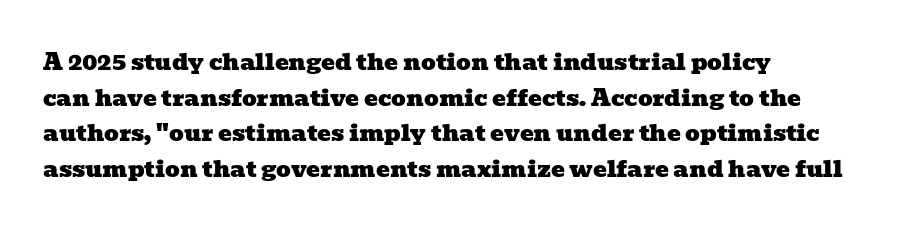
The image shows 23 px text type; set left-aligned, normal line spacing (1.55x), normal letter spacing, not underlined.
